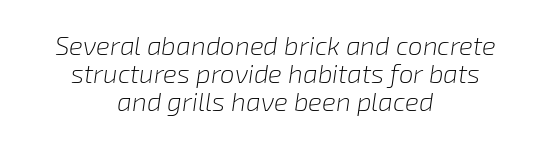
Unbolded letterforms with no extra heft. Words appear dense and cohesive because spacing is normal. Type without underlining. Centered paragraph, ragged on both sides.
